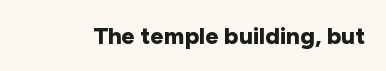
What stands out about the letter spacing? Nothing — it is the standard amount. Upright lettering throughout. Bold? Absolutely — the strokes are thick and heavy. The glyphs are unaccompanied by any horizontal stroke below them.
